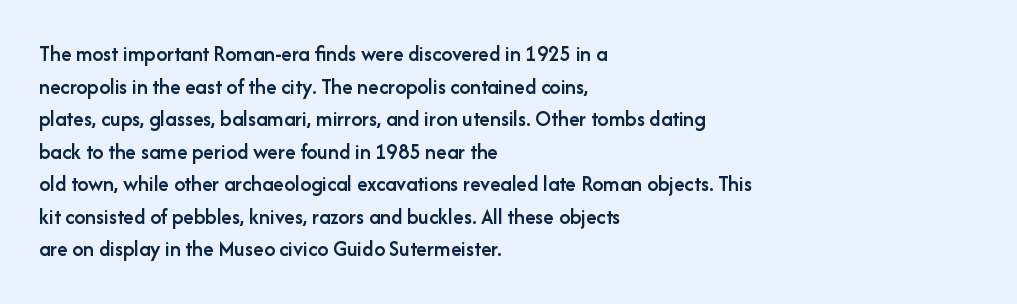
Q: Is the text bold? A: Semi-bold.
Q: Is the text italic (slanted)? A: No, it is upright.
Q: Is the text underlined? A: No.
Q: How is the paragraph aligned? A: Left-aligned.
Q: Is the spacing between letters normal or unusually wide? A: Normal.
Q: Is the spacing between lines tight, normal or loose? A: Normal.
